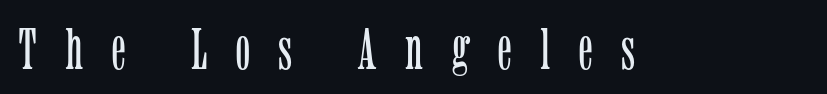
Q: Is the text bold? A: No.
Q: Is the text italic (slanted)? A: No, it is upright.
Q: Is the typeface a serif or a sans-serif typeface? A: Serif.
Q: Is the text underlined? A: No.
Q: Is the spacing between letters normal or unusually wide? A: Unusually wide.
Q: Width (condensed, normal, or wide)? A: Condensed.
Q: Stroke contrast? A: Low.
Q: x-height? A: Medium.
Q: Monospaced? A: No.
